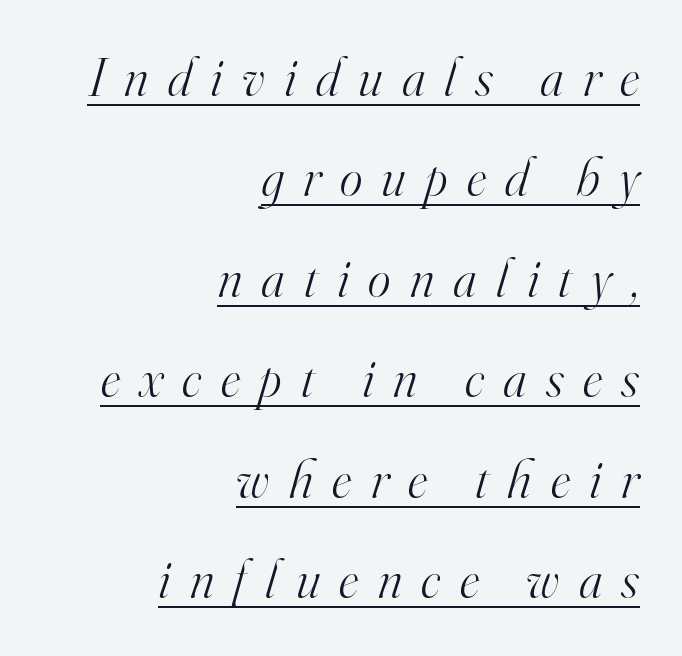
Little horizontal feet cap the strokes, marking this as serif type. The passage shown leans; its letterforms are oblique. The face used here is proportionally spaced, like ordinary book or web type. Alignment: flush right. The typeface has the unassuming heft of standard copy or less.
